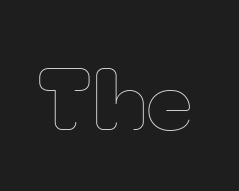
Q: Is the text bold? A: No.
Q: Is the text italic (slanted)? A: No, it is upright.
Q: Is the text underlined? A: No.
Q: Is the spacing between letters normal or unusually wide? A: Normal.
Q: Width (condensed, normal, or wide)? A: Normal.
Q: Stroke contrast? A: Low.
Q: x-height? A: Small.
Q: Monospaced? A: No.
